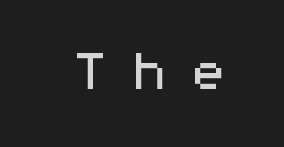
The image shows 42 px wide sans-serif type, upright, monospaced; set unusually wide letter spacing (+0.41 em), not underlined; medium stroke contrast and a medium x-height.
